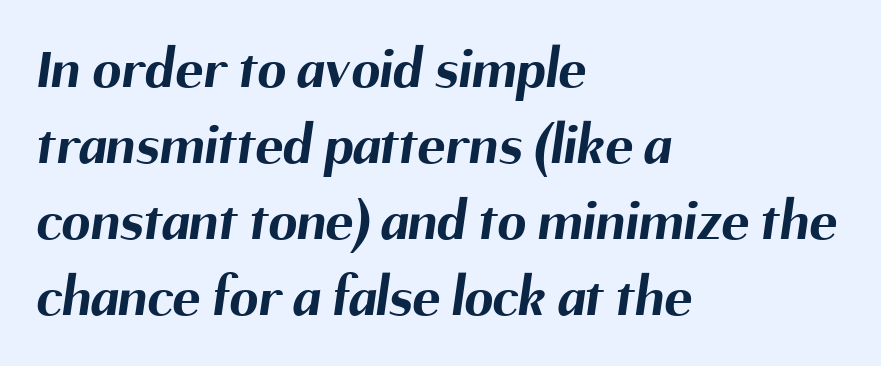
The image shows 58 px bold sans-serif type; set left-aligned, normal line spacing (1.31x), normal letter spacing, not underlined; medium stroke contrast and a medium x-height.
